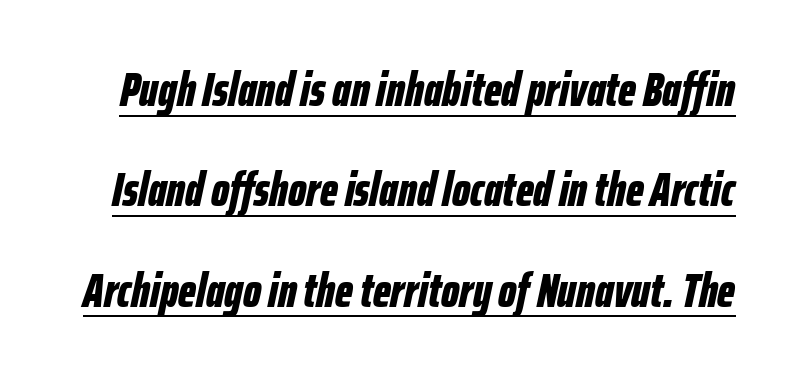
{"italic": "yes", "lean": "right", "slant_degrees": 12, "bold": "yes", "weight": "bold", "width": "condensed", "stroke_contrast": "low", "x_height": "medium", "monospaced": "no", "underline": "yes", "line_spacing": "loose", "line_spacing_ratio": 2.09, "letter_spacing": "normal", "letter_spacing_em": 0.0, "glyph_px": 48}
